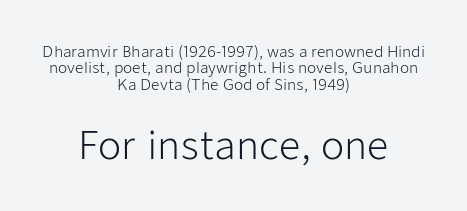
Each word holds together tightly as a unit, with standard inter-letter gaps. Stroke mass is kept to a normal reading level or below. Note the varied advance widths — an 'i' is clearly narrower than an 'm'. The text was rendered using a sans face with plain stroke endings.
